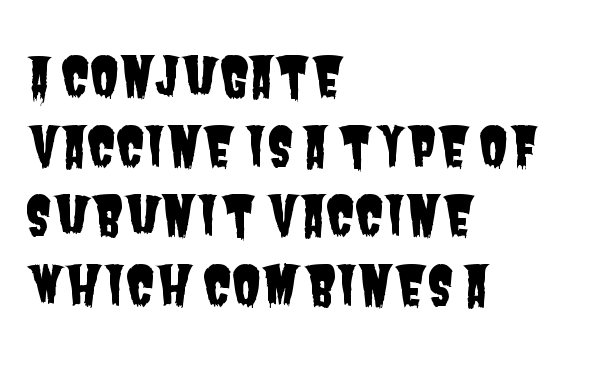
Q: Is the typeface a serif or a sans-serif typeface? A: Sans-serif.
Q: Is the text underlined? A: No.
Q: How is the paragraph aligned? A: Left-aligned.
Q: Is the spacing between letters normal or unusually wide? A: Normal.
Q: Is the spacing between lines tight, normal or loose? A: Normal.
Q: Width (condensed, normal, or wide)? A: Condensed.
Q: Stroke contrast? A: Low.
Q: x-height? A: Large.
Q: Monospaced? A: No.
